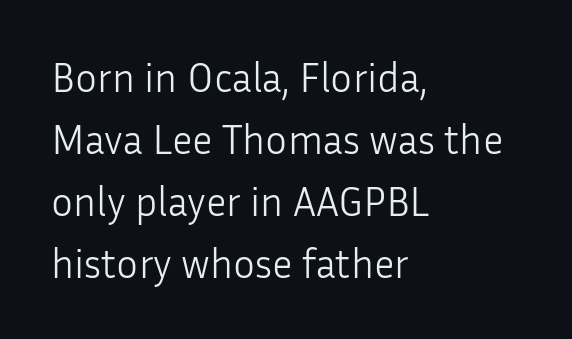
Q: Is the text bold? A: No.
Q: Is the text italic (slanted)? A: No, it is upright.
Q: Is the typeface a serif or a sans-serif typeface? A: Sans-serif.
Q: Is the text underlined? A: No.
Q: How is the paragraph aligned? A: Left-aligned.
Q: Is the spacing between letters normal or unusually wide? A: Normal.
Q: Is the spacing between lines tight, normal or loose? A: Normal.
Q: Width (condensed, normal, or wide)? A: Normal.
Q: Stroke contrast? A: Low.
Q: x-height? A: Medium.
Q: Monospaced? A: No.
